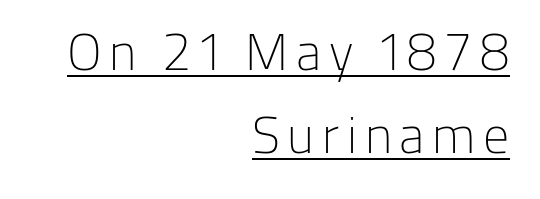
The image shows 52 px light sans-serif type, upright; set right-aligned, normal line spacing (1.6x), underlined; low stroke contrast and a medium x-height.
